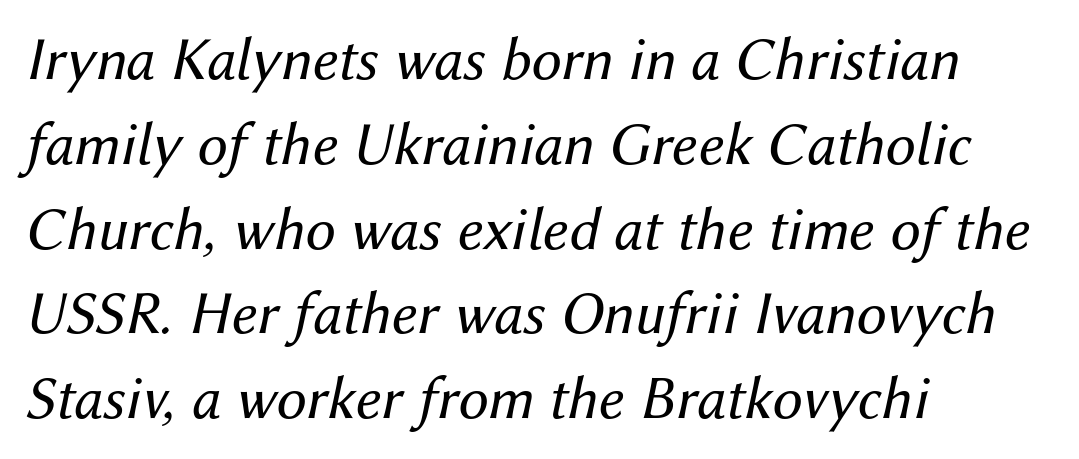
Each letter keeps its own natural width here, so spacing adapts to shape. The rows are spaced the way most documents space them. The font's italic variant was chosen for this text. Short and long lines alike share a common starting point at left.
